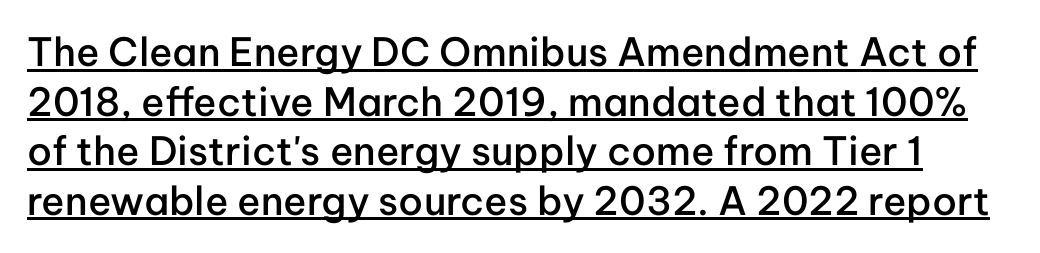
Q: Is the text bold? A: Semi-bold.
Q: Is the text italic (slanted)? A: No, it is upright.
Q: Is the typeface a serif or a sans-serif typeface? A: Sans-serif.
Q: Is the text underlined? A: Yes.
Q: Is the spacing between letters normal or unusually wide? A: Normal.
Q: Is the spacing between lines tight, normal or loose? A: Normal.
Q: Width (condensed, normal, or wide)? A: Normal.
Q: Stroke contrast? A: Low.
Q: x-height? A: Medium.
Q: Monospaced? A: No.
